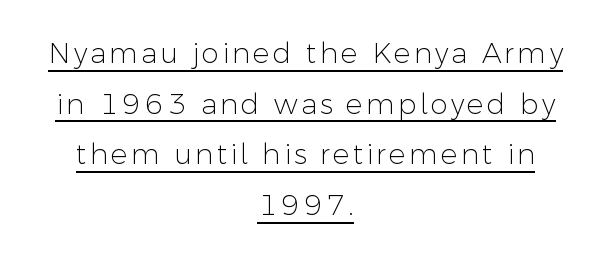
The image shows 28 px light sans-serif type, upright; set centered, line spacing 1.81x, underlined; low stroke contrast and a medium x-height.
